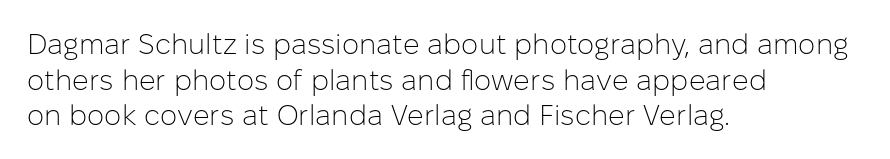
The image shows 29 px light sans-serif type, upright; set left-aligned, line spacing 1.23x, normal letter spacing, not underlined; low stroke contrast and a medium x-height.
